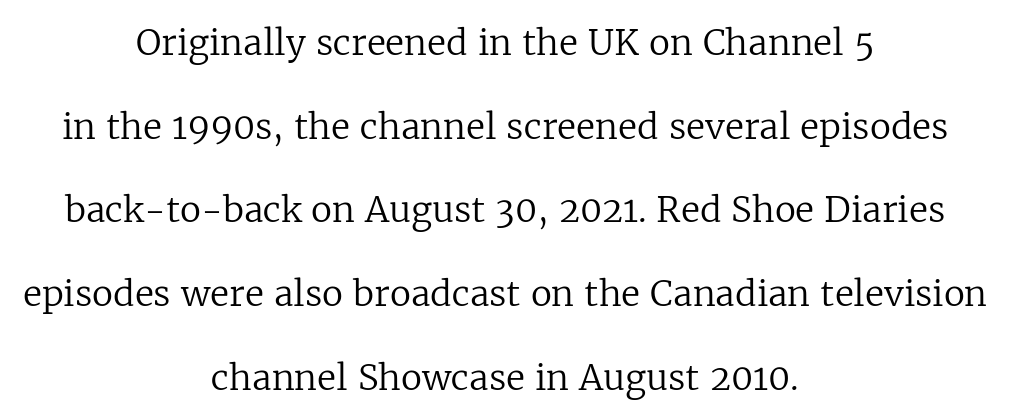
The image shows 35 px regular-weight serif type, upright; set centered, loose line spacing (2.39x), normal letter spacing, not underlined; low stroke contrast and a medium x-height.
